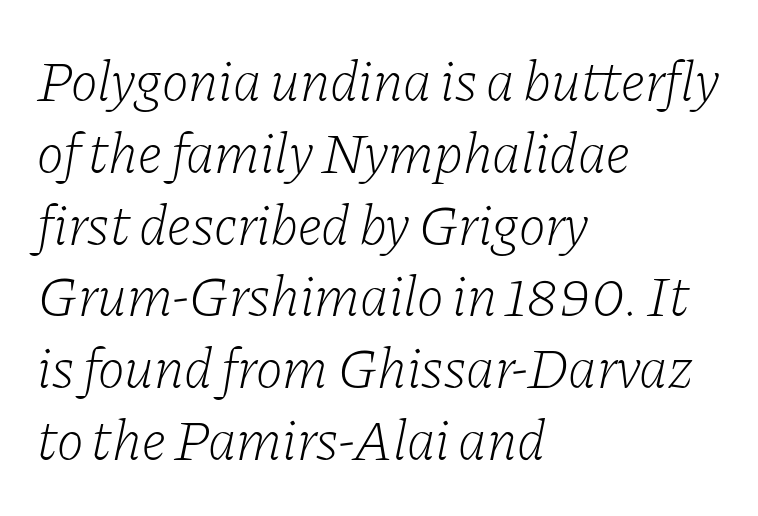
Weight: regular or lighter. The letters advance in unequal steps, a hallmark of proportional type. Has an underline been added? It has not. Students, note that the glyphs here touch the page at normal intervals. Line starts are locked; line ends wander. The leading is moderate, giving the passage an even texture.
